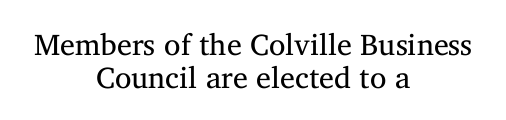
{"serif": "yes", "italic": "no", "bold": "no", "weight": "regular", "width": "normal", "stroke_contrast": "medium", "x_height": "medium", "monospaced": "no", "underline": "no", "align": "center", "line_spacing": "tight", "line_spacing_ratio": 1.1, "letter_spacing": "normal", "letter_spacing_em": 0.0, "glyph_px": 30}
